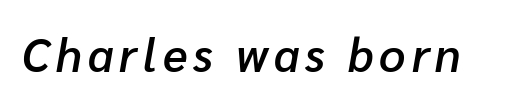
{"italic": "yes", "lean": "right", "slant_degrees": 10, "bold": "semi", "weight": "semibold", "width": "normal", "stroke_contrast": "low", "x_height": "medium", "monospaced": "no", "underline": "no", "glyph_px": 46}
